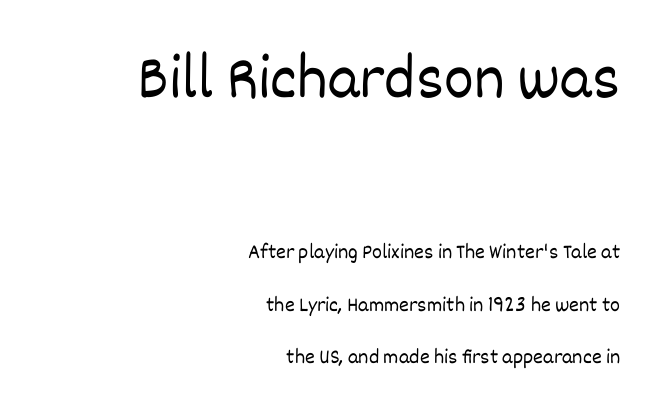
The image shows 63 px light type, upright; set right-aligned, loose line spacing (2.49x), normal letter spacing, not underlined; the first (top) block is 3.0x larger; low stroke contrast and a large x-height.
